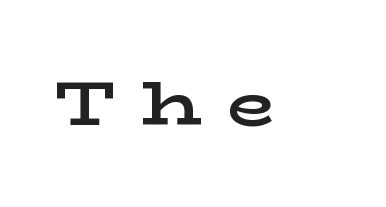
{"serif": "yes", "italic": "no", "bold": "yes", "weight": "bold", "width": "wide", "stroke_contrast": "low", "x_height": "medium", "monospaced": "no", "underline": "no", "letter_spacing": "wide", "letter_spacing_em": 0.41, "glyph_px": 62}
